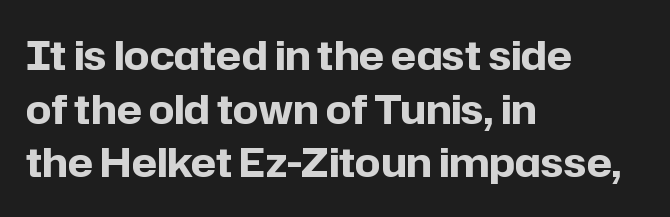
{"serif": "no", "italic": "no", "bold": "yes", "weight": "bold", "width": "normal", "stroke_contrast": "low", "x_height": "medium", "monospaced": "no", "underline": "no", "align": "left", "line_spacing": "normal", "line_spacing_ratio": 1.34, "letter_spacing": "normal", "letter_spacing_em": 0.0, "glyph_px": 40}
